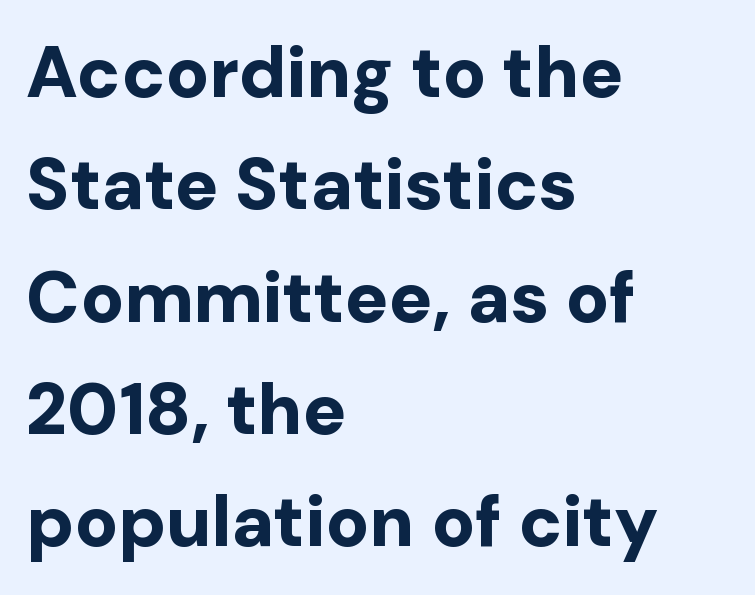
The line-height multiplier appears to be the usual default. Thick stems and heavy bowls — unmistakably bold. The rendering uses natural spacing where letterforms have individual widths. Visually the block forms a straight wall on the left and a jagged coastline on the right. The foot of each line stays bare and open. How are the letters spaced? Ordinarily, with no added tracking.
